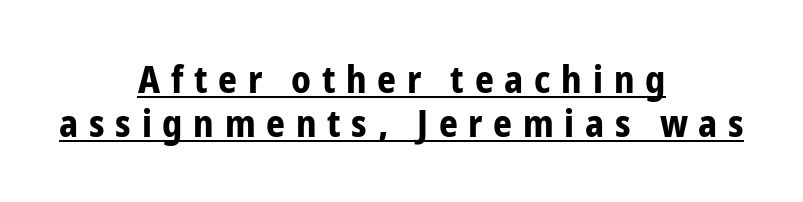
Q: Is the text bold? A: Yes.
Q: Is the text italic (slanted)? A: No, it is upright.
Q: Is the typeface a serif or a sans-serif typeface? A: Sans-serif.
Q: Is the text underlined? A: Yes.
Q: How is the paragraph aligned? A: Centered.
Q: Is the spacing between letters normal or unusually wide? A: Unusually wide.
Q: Width (condensed, normal, or wide)? A: Condensed.
Q: Stroke contrast? A: Low.
Q: x-height? A: Medium.
Q: Monospaced? A: No.
